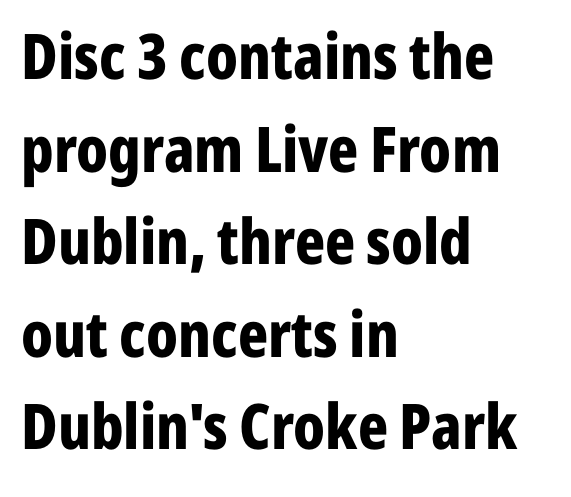
The image shows 63 px bold, condensed sans-serif type, upright; set left-aligned, normal line spacing (1.47x), normal letter spacing, not underlined; low stroke contrast and a medium x-height.
